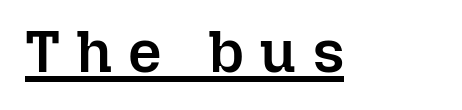
Q: Is the text bold? A: Semi-bold.
Q: Is the text italic (slanted)? A: No, it is upright.
Q: Is the text underlined? A: Yes.
Q: Is the spacing between letters normal or unusually wide? A: Unusually wide.
Q: Width (condensed, normal, or wide)? A: Normal.
Q: Stroke contrast? A: Low.
Q: x-height? A: Medium.
Q: Monospaced? A: No.
